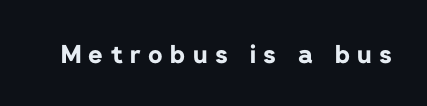
{"italic": "no", "bold": "yes", "underline": "no", "letter_spacing": "wide", "letter_spacing_em": 0.3, "glyph_px": 25}
